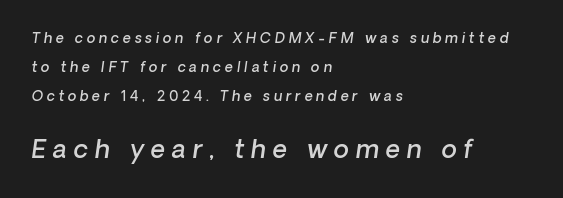
The image shows 25 px text type; set left-aligned, loose line spacing (2.08x), unusually wide letter spacing (+0.27 em), not underlined; the second (bottom) block is 1.79x larger.
